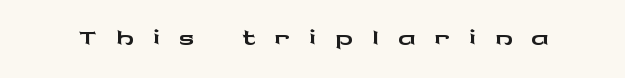
{"serif": "no", "italic": "no", "width": "wide", "stroke_contrast": "low", "x_height": "medium", "monospaced": "no", "underline": "no", "letter_spacing": "wide", "letter_spacing_em": 0.44, "glyph_px": 43}
